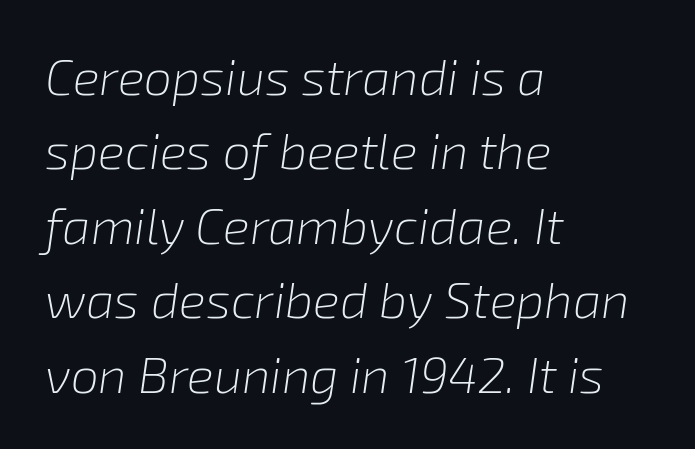
No extra ink here — the face is not bold. Has an underline been added? It has not. The face used here is rendered with its standard letterfit. The block of text has a typical density, with ordinary space between rows. Reading down the block, your eye returns to a fixed left position each line. The passage shown is typed in a proportional face where columns would drift.
